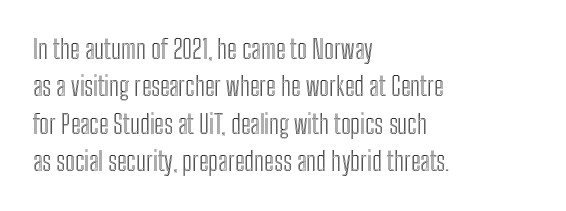
{"italic": "no", "underline": "no", "align": "left", "line_spacing": "normal", "line_spacing_ratio": 1.44, "letter_spacing": "normal", "letter_spacing_em": 0.0, "glyph_px": 26}
